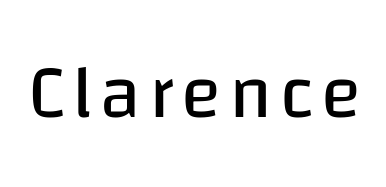
Q: Is the text bold? A: No.
Q: Is the text italic (slanted)? A: No, it is upright.
Q: Is the typeface a serif or a sans-serif typeface? A: Sans-serif.
Q: Is the text underlined? A: No.
Q: Width (condensed, normal, or wide)? A: Normal.
Q: Stroke contrast? A: Low.
Q: x-height? A: Large.
Q: Monospaced? A: No.
